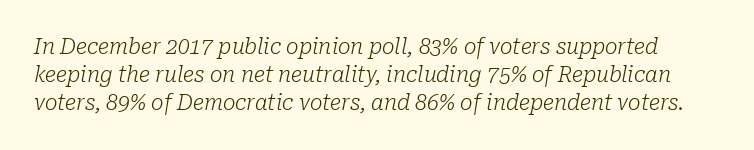
Q: Is the text bold? A: No.
Q: Is the text italic (slanted)? A: Yes, it leans right by about 10 degrees.
Q: Is the text underlined? A: No.
Q: Is the spacing between letters normal or unusually wide? A: Normal.
Q: Is the spacing between lines tight, normal or loose? A: Normal.
